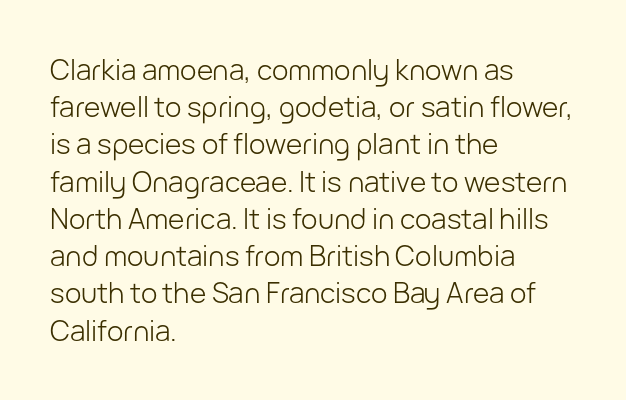
{"serif": "no", "italic": "no", "bold": "no", "weight": "light", "width": "normal", "stroke_contrast": "low", "x_height": "medium", "monospaced": "no", "underline": "no", "align": "left", "line_spacing": "normal", "line_spacing_ratio": 1.33, "letter_spacing": "normal", "letter_spacing_em": 0.0, "glyph_px": 28}
